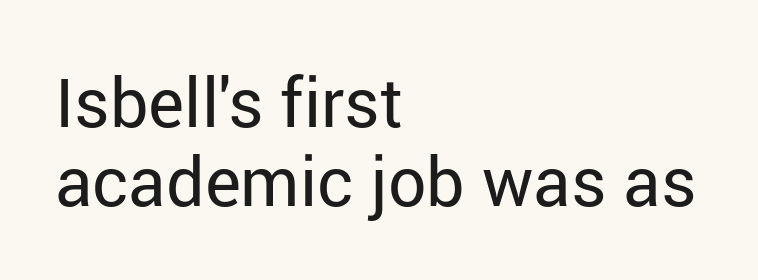
{"serif": "no", "italic": "no", "bold": "no", "weight": "regular", "width": "normal", "stroke_contrast": "low", "x_height": "medium", "monospaced": "no", "underline": "no", "align": "left", "line_spacing_ratio": 1.16, "letter_spacing": "normal", "letter_spacing_em": 0.0, "glyph_px": 68}
